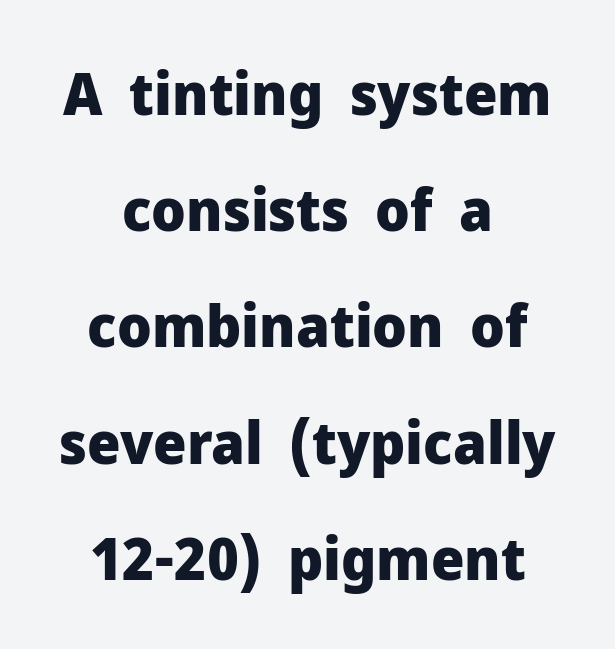
Q: Is the text bold? A: Yes.
Q: Is the text italic (slanted)? A: No, it is upright.
Q: Is the typeface a serif or a sans-serif typeface? A: Sans-serif.
Q: Is the text underlined? A: No.
Q: How is the paragraph aligned? A: Centered.
Q: Is the spacing between letters normal or unusually wide? A: Normal.
Q: Is the spacing between lines tight, normal or loose? A: Loose.
Q: Width (condensed, normal, or wide)? A: Normal.
Q: Stroke contrast? A: Low.
Q: x-height? A: Medium.
Q: Monospaced? A: No.
